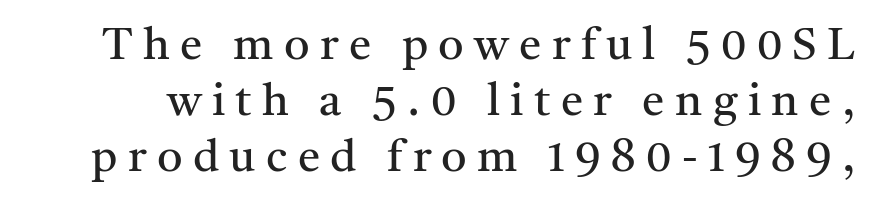
Regarding serifs, this sample has them. Here the designer chose a conventional face with non-uniform glyph widths. A typesetter would mark this as roman, not italic. This rendering features lettering with no underline. Does extra space separate the letters? Yes, quite a lot of it. This is not heavy type; no bold has been used.
